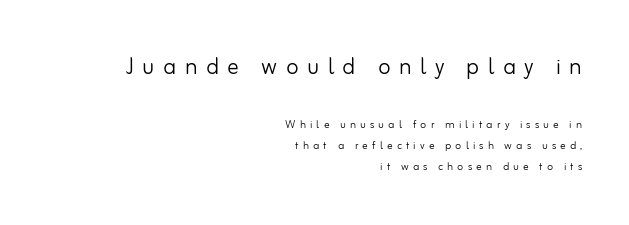
Q: Is the text bold? A: No.
Q: Is the text italic (slanted)? A: No, it is upright.
Q: Is the typeface a serif or a sans-serif typeface? A: Sans-serif.
Q: Is the text underlined? A: No.
Q: How is the paragraph aligned? A: Right-aligned.
Q: Is the spacing between letters normal or unusually wide? A: Unusually wide.
Q: Is the spacing between lines tight, normal or loose? A: Normal.
Q: Which block of text is set in a larger size, the first (top) or the second (bottom)? A: The first (top) one.
Q: Width (condensed, normal, or wide)? A: Normal.
Q: Stroke contrast? A: Low.
Q: x-height? A: Small.
Q: Monospaced? A: No.
